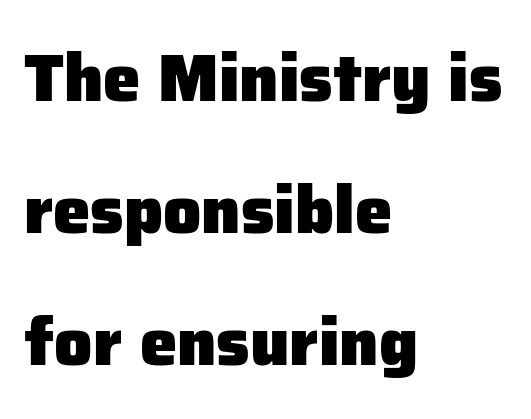
{"serif": "no", "italic": "no", "bold": "yes", "weight": "heavy", "width": "normal", "stroke_contrast": "low", "x_height": "medium", "monospaced": "no", "underline": "no", "align": "left", "line_spacing": "loose", "line_spacing_ratio": 1.97, "letter_spacing": "normal", "letter_spacing_em": 0.0, "glyph_px": 67}
